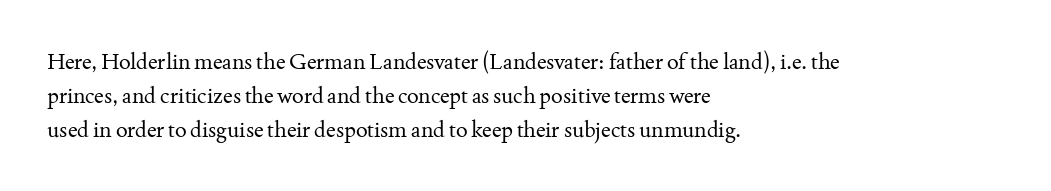
Q: Is the text bold? A: No.
Q: Is the text italic (slanted)? A: No, it is upright.
Q: Is the text underlined? A: No.
Q: How is the paragraph aligned? A: Left-aligned.
Q: Is the spacing between letters normal or unusually wide? A: Normal.
Q: Is the spacing between lines tight, normal or loose? A: Normal.
